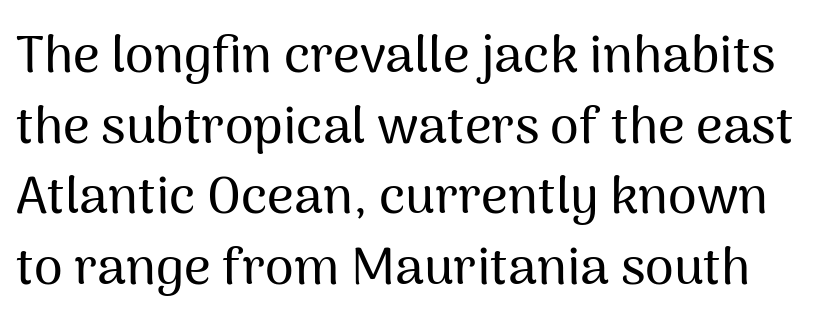
Typographically, this falls in the sans-serif category. No extra tracking has been applied to these lines. The foot of each line stays bare and open. Summary of vertical rhythm: regular, with standard interline spacing. Each letter keeps its own natural width here, so spacing adapts to shape. Style check: upright.
